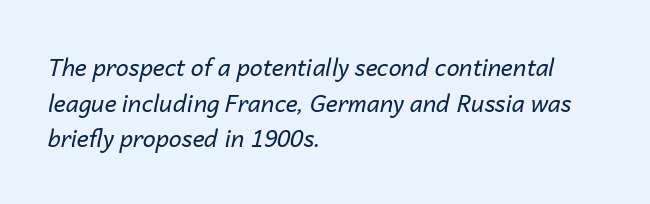
{"italic": "yes", "lean": "right", "slant_degrees": 14, "bold": "no", "underline": "no", "align": "left", "line_spacing": "normal", "line_spacing_ratio": 1.55, "letter_spacing": "normal", "letter_spacing_em": 0.0, "glyph_px": 23}
